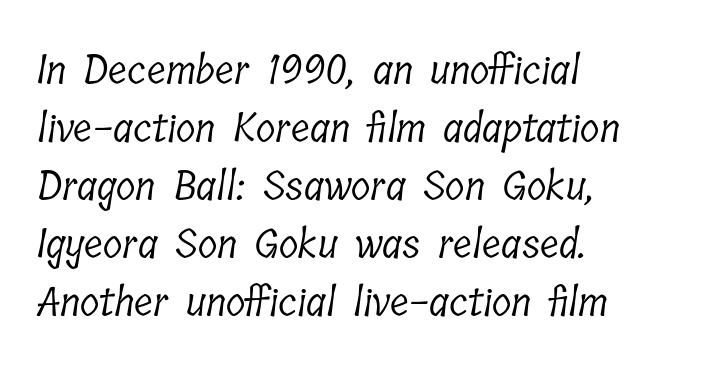
Horizontal bands of white between lines are of average thickness. Unmarked baselines from the first word to the last. Alignment: flush left. Default kerning and tracking; the words read as compact shapes. The letters advance in unequal steps, a hallmark of proportional type.
